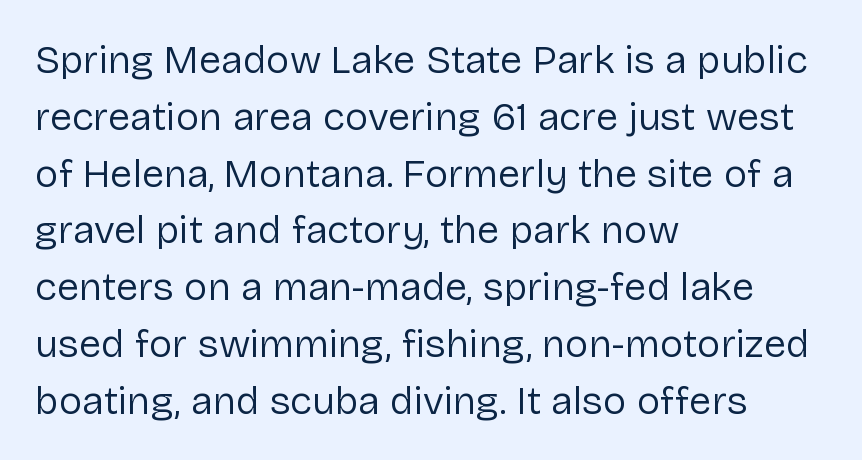
The image shows 40 px regular-weight sans-serif type, upright; set left-aligned, normal line spacing (1.42x), normal letter spacing, not underlined; low stroke contrast and a medium x-height.
